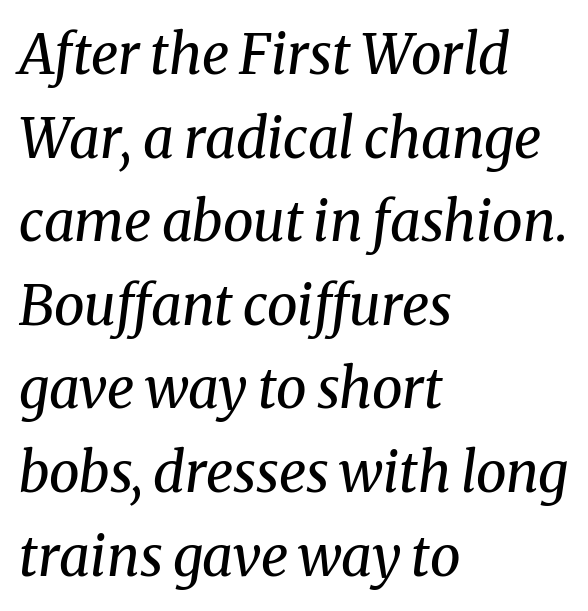
The image shows 55 px regular-weight serif type, italic (leaning right); set left-aligned, normal line spacing (1.52x), normal letter spacing, not underlined; medium stroke contrast and a medium x-height.
